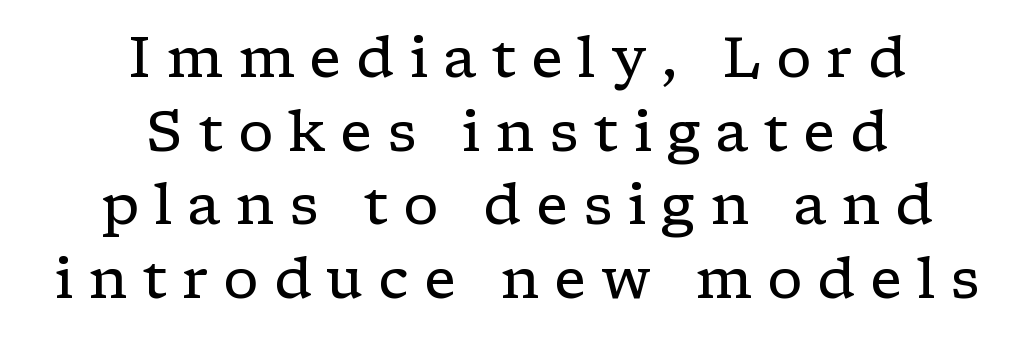
The font family rendered here belongs to the serif group. Decoration check: the copy has no underline. This sample keeps an unexceptional amount of space between lines. Quick note: not italic, upright.
